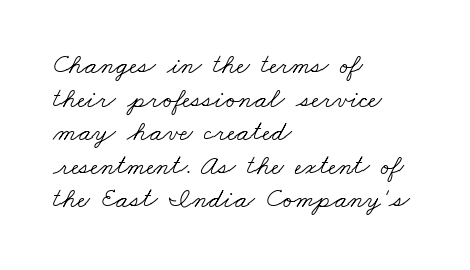
The image shows 28 px light, wide serif type; set left-aligned, line spacing 1.2x, normal letter spacing, not underlined; low stroke contrast and a small x-height.
